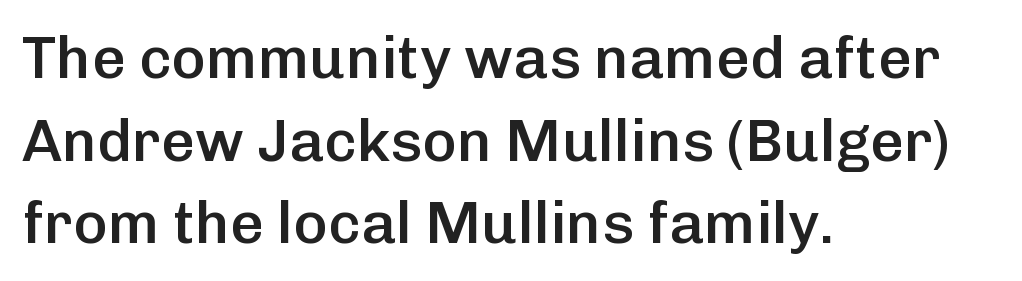
The glyphs in this specimen are sans serif. Emphasis by weight is partial: semibold. The lines in this sample share a left origin and differ only in where they stop. A typesetter would call this proportional, since set widths differ per character. Honestly, the letter spacing is just normal — you wouldn't notice it.
